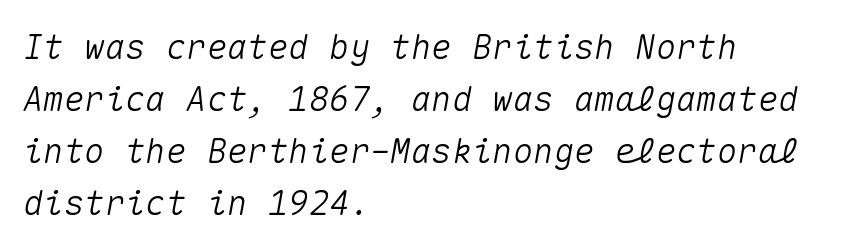
{"italic": "yes", "lean": "right", "slant_degrees": 10, "width": "normal", "stroke_contrast": "medium", "x_height": "medium", "monospaced": "yes", "underline": "no", "align": "left", "line_spacing": "normal", "line_spacing_ratio": 1.53, "letter_spacing": "normal", "letter_spacing_em": 0.0, "glyph_px": 34}
